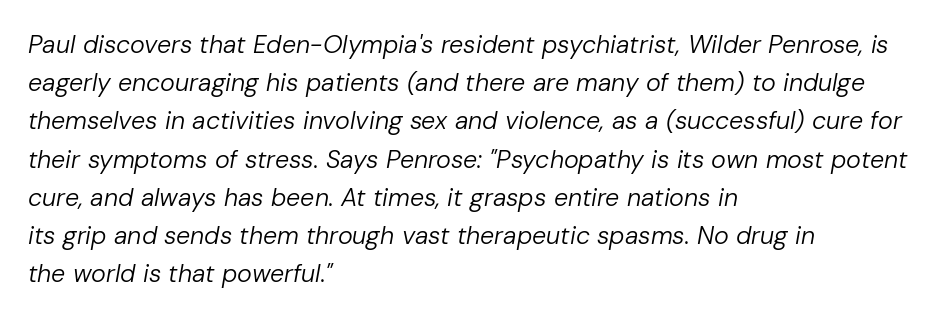
Q: Is the text bold? A: No.
Q: Is the text italic (slanted)? A: Yes, it leans right by about 10 degrees.
Q: Is the text underlined? A: No.
Q: How is the paragraph aligned? A: Left-aligned.
Q: Is the spacing between letters normal or unusually wide? A: Normal.
Q: Is the spacing between lines tight, normal or loose? A: Normal.
